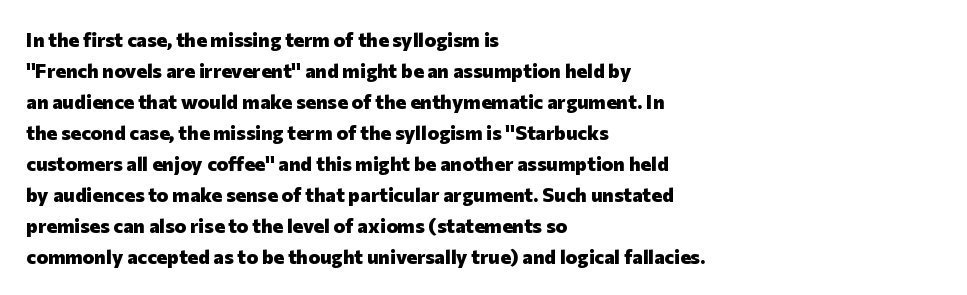
Q: Is the text bold? A: Yes.
Q: Is the text italic (slanted)? A: No, it is upright.
Q: Is the text underlined? A: No.
Q: How is the paragraph aligned? A: Left-aligned.
Q: Is the spacing between letters normal or unusually wide? A: Normal.
Q: Is the spacing between lines tight, normal or loose? A: Normal.
